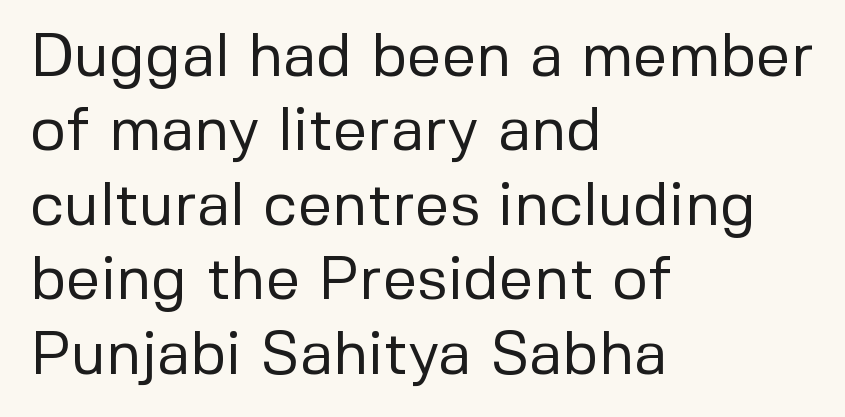
Q: Is the text bold? A: No.
Q: Is the text italic (slanted)? A: No, it is upright.
Q: Is the typeface a serif or a sans-serif typeface? A: Sans-serif.
Q: Is the text underlined? A: No.
Q: How is the paragraph aligned? A: Left-aligned.
Q: Is the spacing between letters normal or unusually wide? A: Normal.
Q: Width (condensed, normal, or wide)? A: Normal.
Q: Stroke contrast? A: Low.
Q: x-height? A: Medium.
Q: Monospaced? A: No.
